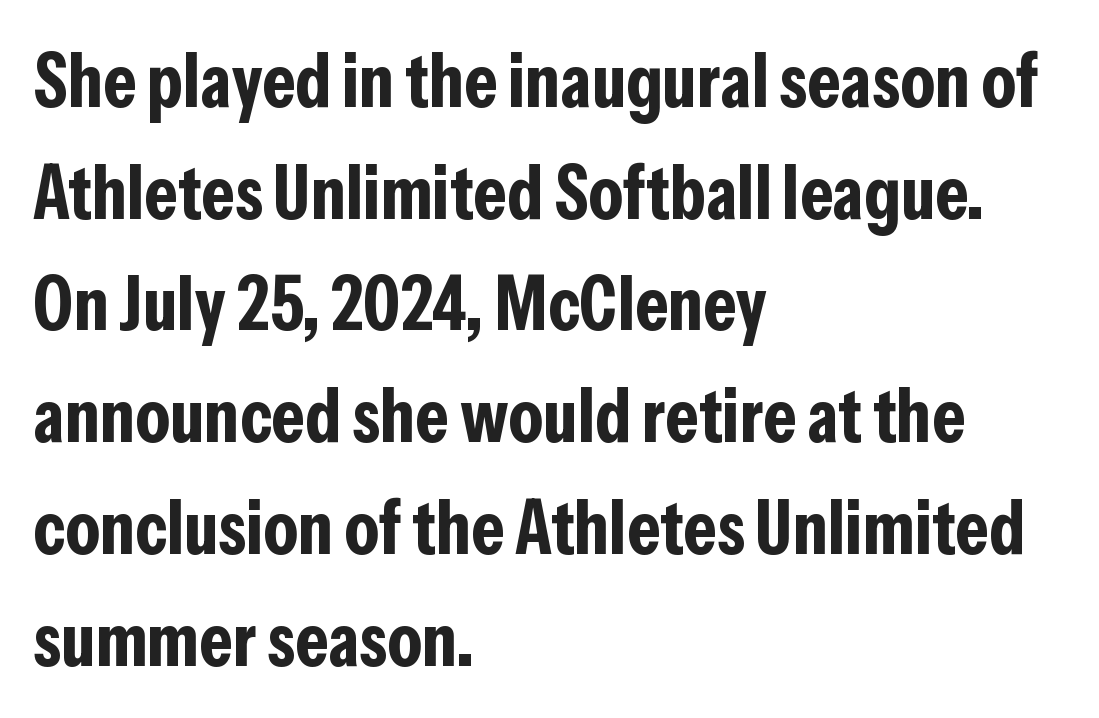
{"serif": "no", "italic": "no", "bold": "yes", "weight": "bold", "width": "condensed", "stroke_contrast": "low", "x_height": "medium", "monospaced": "no", "underline": "no", "align": "left", "line_spacing": "normal", "line_spacing_ratio": 1.47, "letter_spacing": "normal", "letter_spacing_em": 0.0, "glyph_px": 76}
